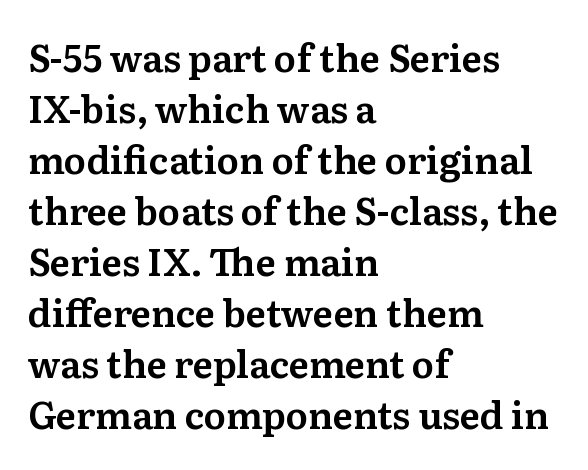
{"serif": "yes", "italic": "no", "width": "normal", "stroke_contrast": "medium", "x_height": "medium", "monospaced": "no", "underline": "no", "align": "left", "line_spacing": "normal", "line_spacing_ratio": 1.38, "letter_spacing": "normal", "letter_spacing_em": 0.0, "glyph_px": 37}
